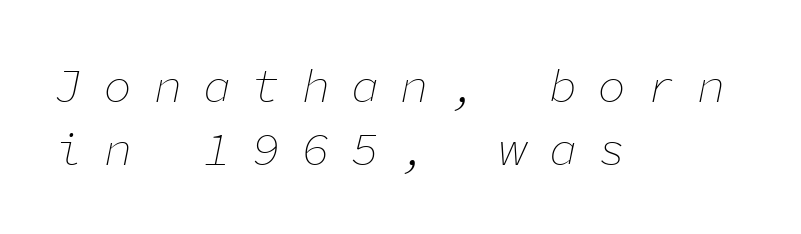
Q: Is the text bold? A: No.
Q: Is the text italic (slanted)? A: Yes, it leans right by about 11 degrees.
Q: Is the text underlined? A: No.
Q: How is the paragraph aligned? A: Left-aligned.
Q: Is the spacing between letters normal or unusually wide? A: Unusually wide.
Q: Is the spacing between lines tight, normal or loose? A: Normal.
Q: Width (condensed, normal, or wide)? A: Normal.
Q: Stroke contrast? A: Low.
Q: x-height? A: Medium.
Q: Monospaced? A: Yes.
